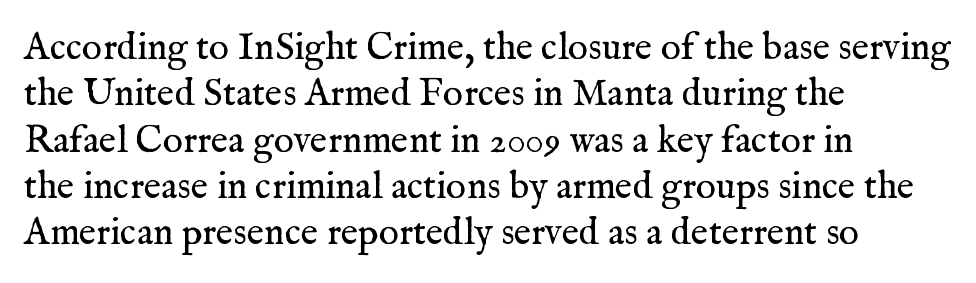
{"serif": "yes", "italic": "no", "bold": "no", "weight": "regular", "width": "normal", "stroke_contrast": "medium", "x_height": "medium", "monospaced": "no", "underline": "no", "align": "left", "line_spacing_ratio": 1.22, "letter_spacing": "normal", "letter_spacing_em": 0.0, "glyph_px": 38}
